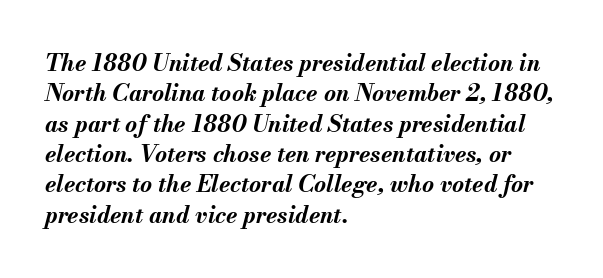
The image shows 23 px bold type, italic (leaning right); set left-aligned, normal line spacing (1.32x), normal letter spacing, not underlined.
